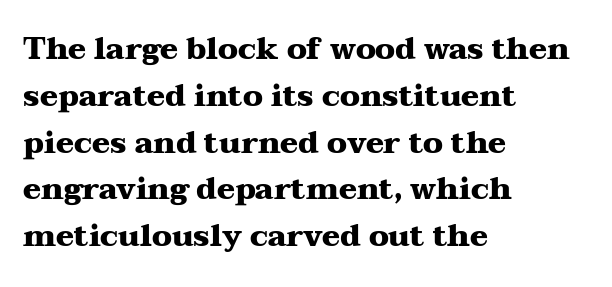
Q: Is the text bold? A: Yes.
Q: Is the text italic (slanted)? A: No, it is upright.
Q: Is the typeface a serif or a sans-serif typeface? A: Serif.
Q: Is the text underlined? A: No.
Q: How is the paragraph aligned? A: Left-aligned.
Q: Is the spacing between letters normal or unusually wide? A: Normal.
Q: Is the spacing between lines tight, normal or loose? A: Normal.
Q: Width (condensed, normal, or wide)? A: Wide.
Q: Stroke contrast? A: Medium.
Q: x-height? A: Medium.
Q: Monospaced? A: No.
